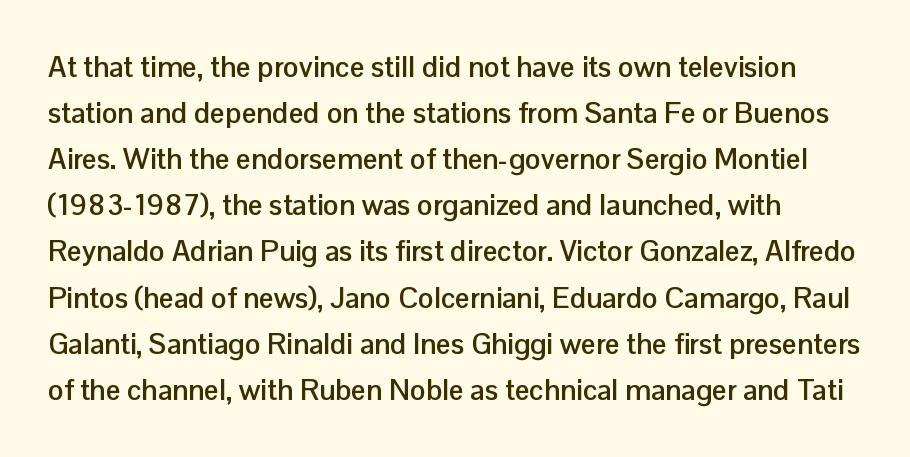
Q: Is the text bold? A: Yes.
Q: Is the text italic (slanted)? A: No, it is upright.
Q: Is the typeface a serif or a sans-serif typeface? A: Sans-serif.
Q: Is the text underlined? A: No.
Q: Is the spacing between letters normal or unusually wide? A: Normal.
Q: Is the spacing between lines tight, normal or loose? A: Normal.
Q: Width (condensed, normal, or wide)? A: Normal.
Q: Stroke contrast? A: Low.
Q: x-height? A: Medium.
Q: Monospaced? A: No.
